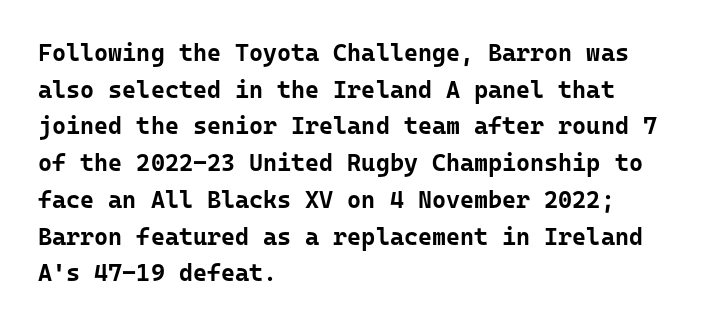
Q: Is the text bold? A: Yes.
Q: Is the text italic (slanted)? A: No, it is upright.
Q: Is the text underlined? A: No.
Q: How is the paragraph aligned? A: Left-aligned.
Q: Is the spacing between letters normal or unusually wide? A: Normal.
Q: Is the spacing between lines tight, normal or loose? A: Normal.
